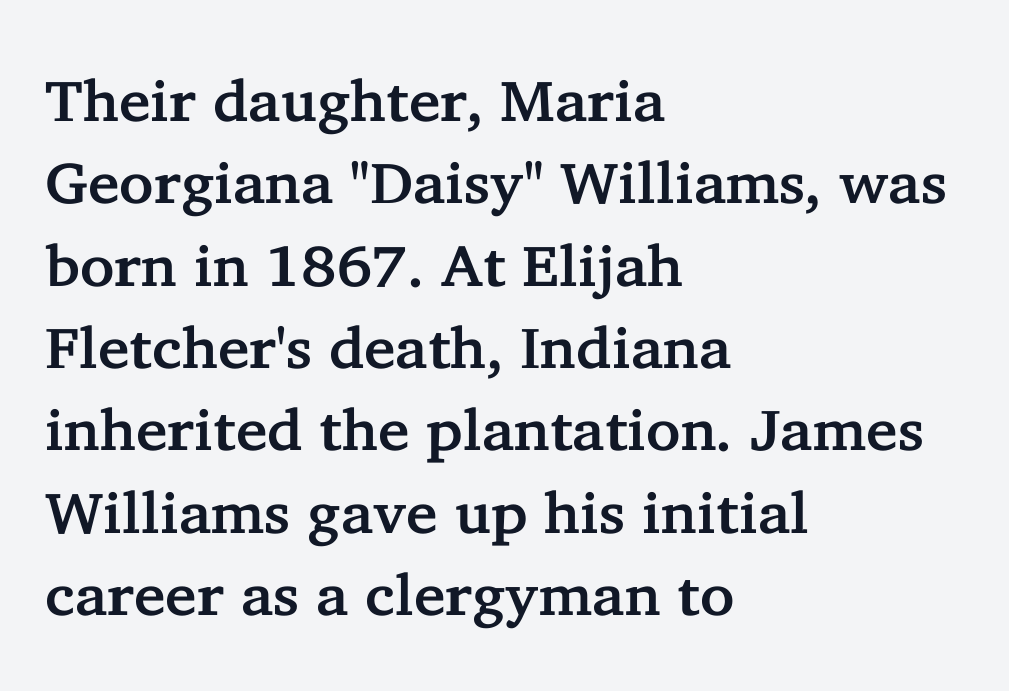
{"serif": "yes", "italic": "no", "width": "normal", "stroke_contrast": "low", "x_height": "medium", "monospaced": "no", "underline": "no", "align": "left", "line_spacing": "normal", "line_spacing_ratio": 1.42, "letter_spacing": "normal", "letter_spacing_em": 0.0, "glyph_px": 58}
